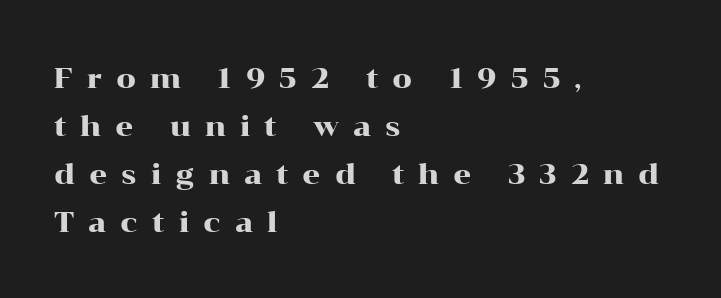
Q: Is the text italic (slanted)? A: No, it is upright.
Q: Is the typeface a serif or a sans-serif typeface? A: Serif.
Q: Is the text underlined? A: No.
Q: How is the paragraph aligned? A: Left-aligned.
Q: Is the spacing between letters normal or unusually wide? A: Unusually wide.
Q: Width (condensed, normal, or wide)? A: Wide.
Q: Stroke contrast? A: High.
Q: x-height? A: Medium.
Q: Monospaced? A: No.
